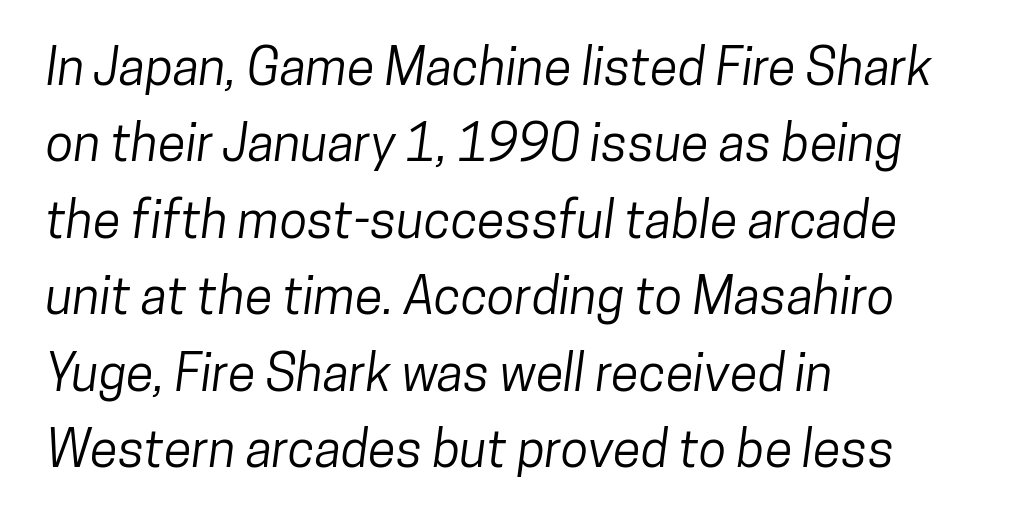
Q: Is the typeface a serif or a sans-serif typeface? A: Sans-serif.
Q: Is the text underlined? A: No.
Q: How is the paragraph aligned? A: Left-aligned.
Q: Is the spacing between letters normal or unusually wide? A: Normal.
Q: Is the spacing between lines tight, normal or loose? A: Normal.
Q: Width (condensed, normal, or wide)? A: Condensed.
Q: Stroke contrast? A: Low.
Q: x-height? A: Medium.
Q: Monospaced? A: No.
